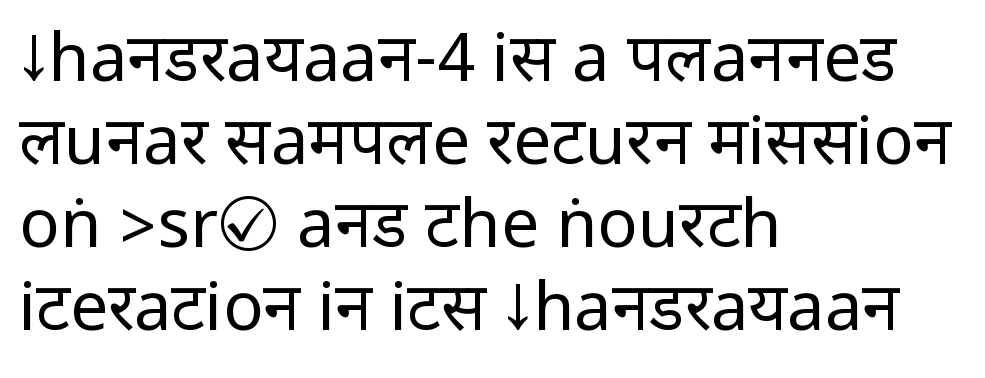
The image shows 67 px regular-weight, condensed sans-serif type, upright; set left-aligned, line spacing 1.24x, normal letter spacing, not underlined; low stroke contrast.
